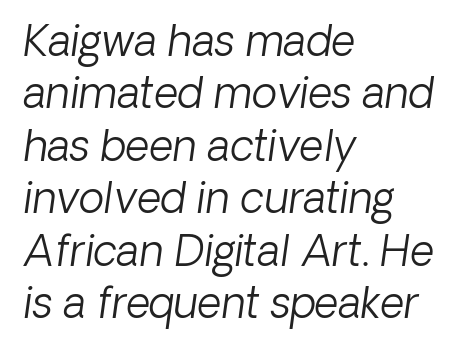
Q: Is the text bold? A: No.
Q: Is the typeface a serif or a sans-serif typeface? A: Sans-serif.
Q: Is the text underlined? A: No.
Q: How is the paragraph aligned? A: Left-aligned.
Q: Is the spacing between letters normal or unusually wide? A: Normal.
Q: Is the spacing between lines tight, normal or loose? A: Normal.
Q: Width (condensed, normal, or wide)? A: Normal.
Q: Stroke contrast? A: Low.
Q: x-height? A: Medium.
Q: Monospaced? A: No.
